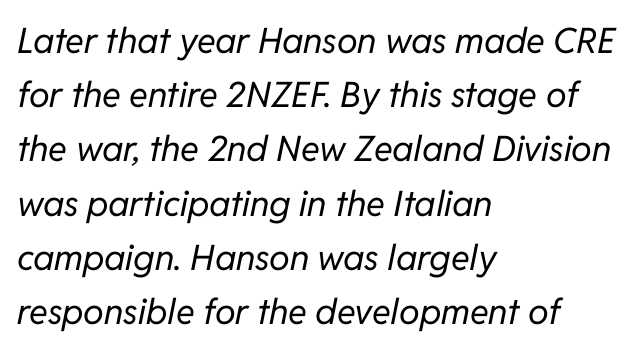
{"italic": "yes", "lean": "right", "slant_degrees": 11, "bold": "no", "weight": "regular", "width": "normal", "stroke_contrast": "low", "x_height": "medium", "monospaced": "no", "underline": "no", "align": "left", "line_spacing": "normal", "line_spacing_ratio": 1.55, "letter_spacing": "normal", "letter_spacing_em": 0.0, "glyph_px": 35}
